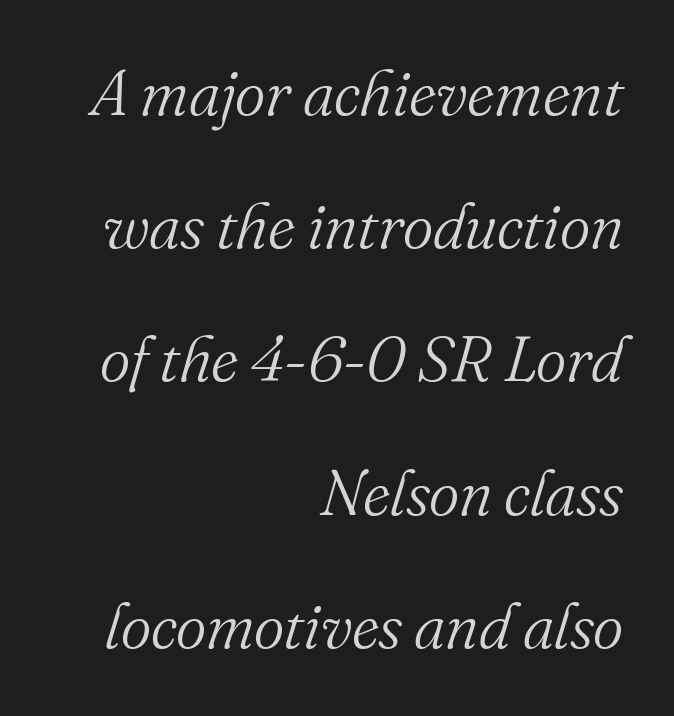
{"serif": "yes", "italic": "yes", "lean": "right", "slant_degrees": 16, "bold": "no", "weight": "light", "width": "normal", "stroke_contrast": "medium", "x_height": "small", "monospaced": "no", "underline": "no", "align": "right", "line_spacing": "loose", "line_spacing_ratio": 2.05, "letter_spacing": "normal", "letter_spacing_em": 0.0, "glyph_px": 65}
